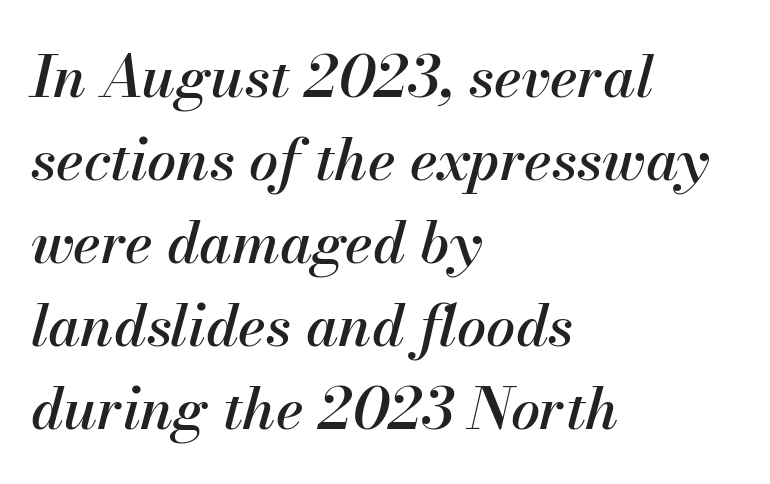
Q: Is the text italic (slanted)? A: Yes, it leans right by about 13 degrees.
Q: Is the text underlined? A: No.
Q: How is the paragraph aligned? A: Left-aligned.
Q: Is the spacing between letters normal or unusually wide? A: Normal.
Q: Is the spacing between lines tight, normal or loose? A: Normal.
Q: Width (condensed, normal, or wide)? A: Normal.
Q: Stroke contrast? A: Medium.
Q: x-height? A: Small.
Q: Monospaced? A: No.
